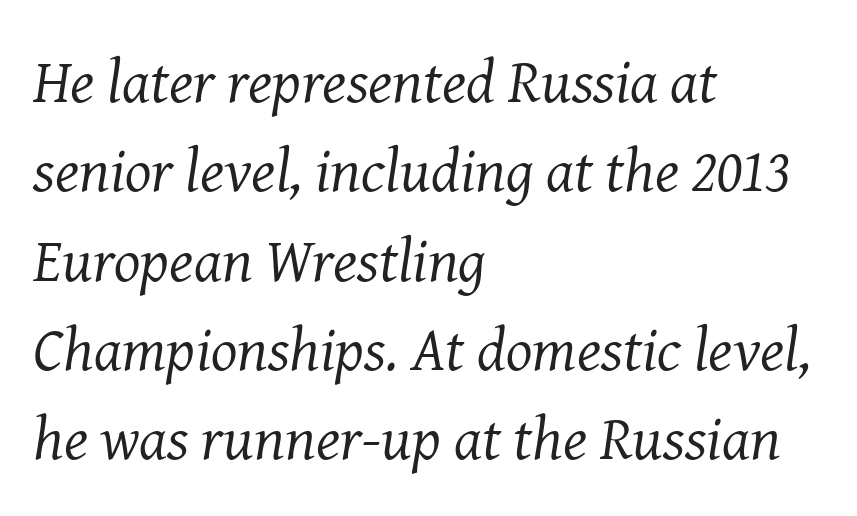
Q: Is the text bold? A: No.
Q: Is the text italic (slanted)? A: Yes, it leans right by about 8 degrees.
Q: Is the typeface a serif or a sans-serif typeface? A: Serif.
Q: Is the text underlined? A: No.
Q: How is the paragraph aligned? A: Left-aligned.
Q: Is the spacing between letters normal or unusually wide? A: Normal.
Q: Is the spacing between lines tight, normal or loose? A: Normal.
Q: Width (condensed, normal, or wide)? A: Normal.
Q: Stroke contrast? A: Medium.
Q: x-height? A: Medium.
Q: Monospaced? A: No.
